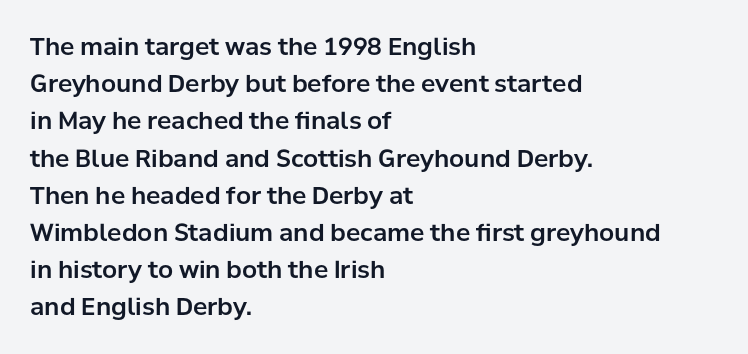
Interline gaps are of average width in this sample. The letters stand upright; this is a roman face. The face used here is rendered with its standard letterfit. Leftover space on each line is placed entirely after the last word. Beneath every word, the page is bare.
